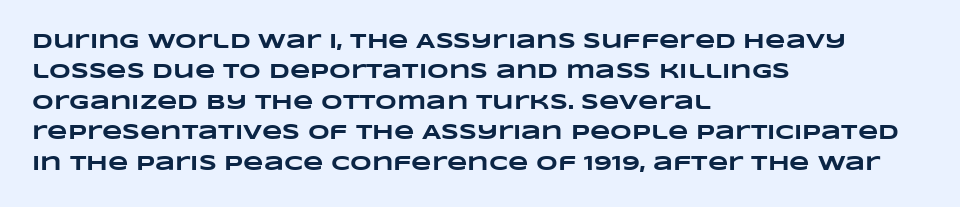
Q: Is the text bold? A: Yes.
Q: Is the text underlined? A: No.
Q: How is the paragraph aligned? A: Left-aligned.
Q: Is the spacing between letters normal or unusually wide? A: Normal.
Q: Is the spacing between lines tight, normal or loose? A: Normal.
